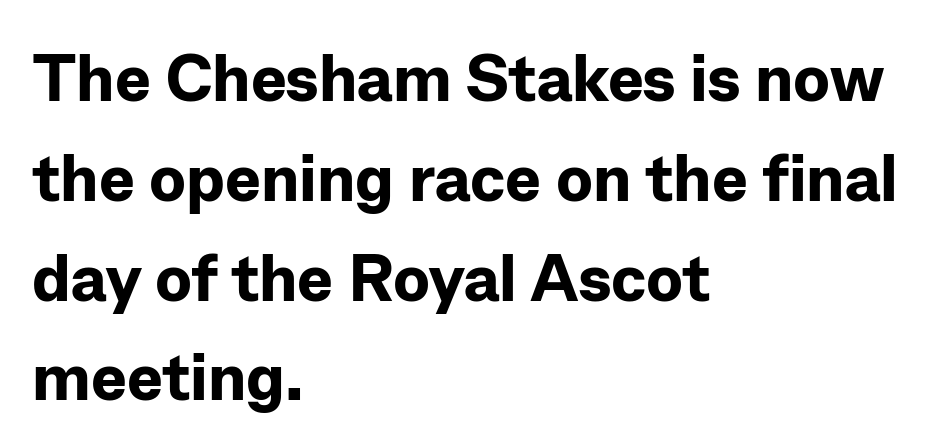
Upright lettering throughout. Note the varied advance widths — an 'i' is clearly narrower than an 'm'. Tracking here is standard; glyphs follow each other at the usual distance. Does the copy run flush right? No — it runs flush left. This is sans-serif lettering, the kind often seen on screens and signage.
